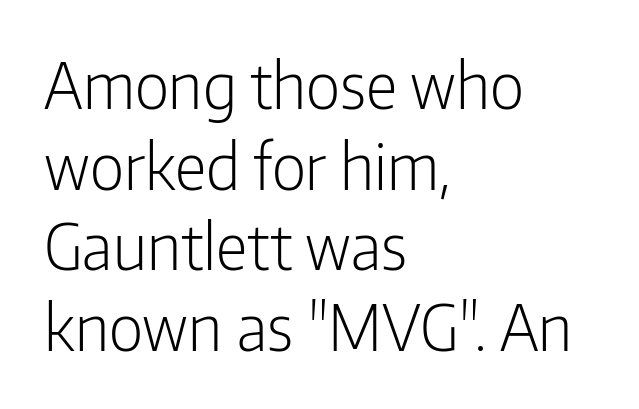
Q: Is the text bold? A: No.
Q: Is the text italic (slanted)? A: No, it is upright.
Q: Is the typeface a serif or a sans-serif typeface? A: Sans-serif.
Q: Is the text underlined? A: No.
Q: How is the paragraph aligned? A: Left-aligned.
Q: Is the spacing between letters normal or unusually wide? A: Normal.
Q: Is the spacing between lines tight, normal or loose? A: Normal.
Q: Width (condensed, normal, or wide)? A: Condensed.
Q: Stroke contrast? A: Low.
Q: x-height? A: Medium.
Q: Monospaced? A: No.
